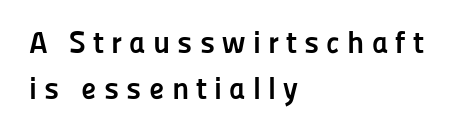
In terms of letterspacing, this is a distinctly airy, spread setting. No italicization has been applied; the sample stays upright. Proportional: the letters do not fall into vertical columns. Casual observation: everything's shoved over to the left.
